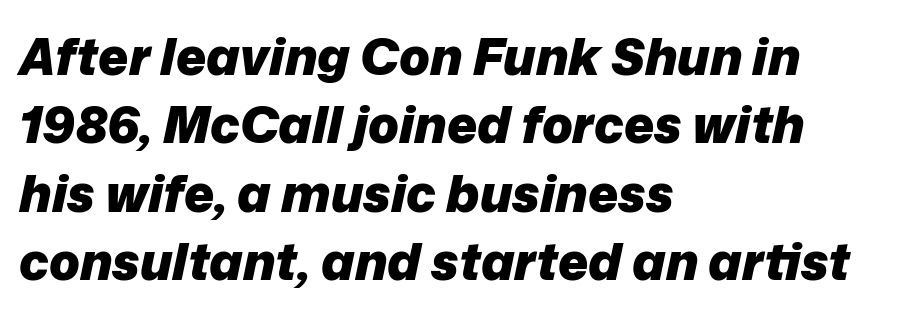
Q: Is the text bold? A: Yes.
Q: Is the text italic (slanted)? A: Yes, it leans right by about 12 degrees.
Q: Is the text underlined? A: No.
Q: How is the paragraph aligned? A: Left-aligned.
Q: Is the spacing between letters normal or unusually wide? A: Normal.
Q: Is the spacing between lines tight, normal or loose? A: Normal.
Q: Width (condensed, normal, or wide)? A: Normal.
Q: Stroke contrast? A: Low.
Q: x-height? A: Medium.
Q: Monospaced? A: No.
